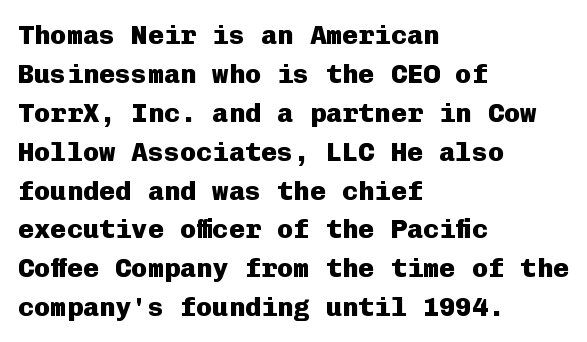
Line starts are locked; line ends wander. On the weight axis this lands at bold, roughly 700. Italic: no, the glyphs are upright roman. Glance below the letters and you will spot only blank space.
